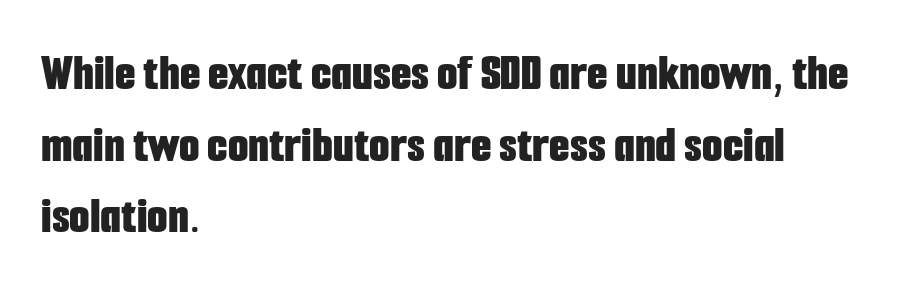
{"serif": "no", "italic": "no", "bold": "yes", "weight": "bold", "width": "condensed", "stroke_contrast": "low", "x_height": "medium", "monospaced": "no", "underline": "no", "align": "left", "line_spacing": "normal", "line_spacing_ratio": 1.35, "letter_spacing": "normal", "letter_spacing_em": 0.0, "glyph_px": 53}
